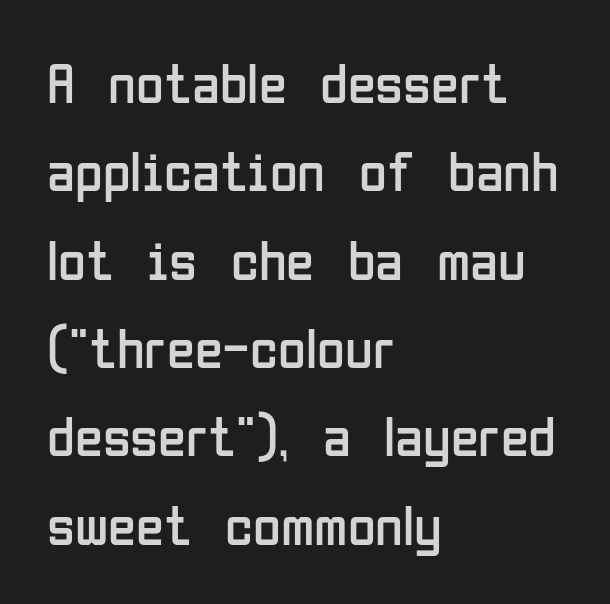
{"serif": "no", "italic": "no", "bold": "no", "weight": "regular", "width": "condensed", "stroke_contrast": "low", "x_height": "medium", "monospaced": "no", "underline": "no", "align": "left", "line_spacing": "normal", "line_spacing_ratio": 1.55, "letter_spacing": "normal", "letter_spacing_em": 0.0, "glyph_px": 57}
